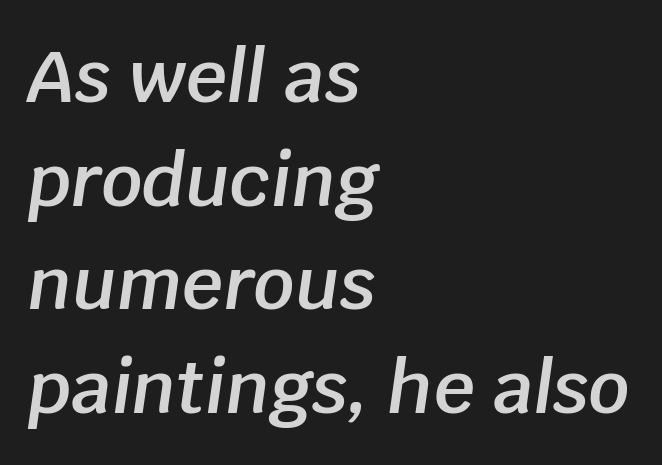
Q: Is the text bold? A: Semi-bold.
Q: Is the text italic (slanted)? A: Yes, it leans right by about 8 degrees.
Q: Is the text underlined? A: No.
Q: How is the paragraph aligned? A: Left-aligned.
Q: Is the spacing between letters normal or unusually wide? A: Normal.
Q: Is the spacing between lines tight, normal or loose? A: Normal.
Q: Width (condensed, normal, or wide)? A: Normal.
Q: Stroke contrast? A: Low.
Q: x-height? A: Large.
Q: Monospaced? A: No.
